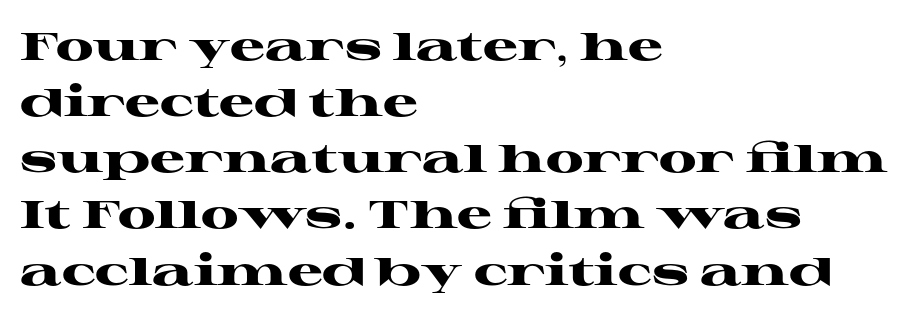
This rendering uses left alignment, leaving the right contour irregular. Note the varied advance widths — an 'i' is clearly narrower than an 'm'. The words here are not underlined. These lines were composed using upright roman letters. In terms of weight, the rendering is a true, heavy bold. The lines sit at an ordinary, default distance from one another.
